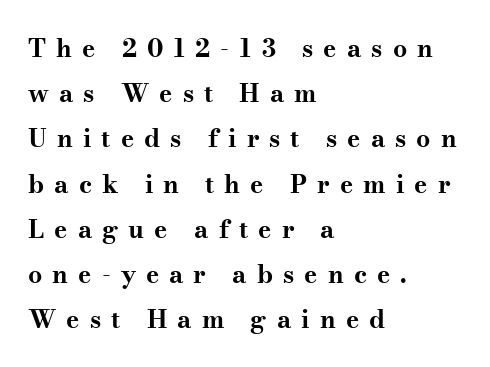
{"italic": "no", "bold": "yes", "underline": "no", "align": "left", "line_spacing_ratio": 1.81, "letter_spacing": "wide", "letter_spacing_em": 0.4, "glyph_px": 25}
